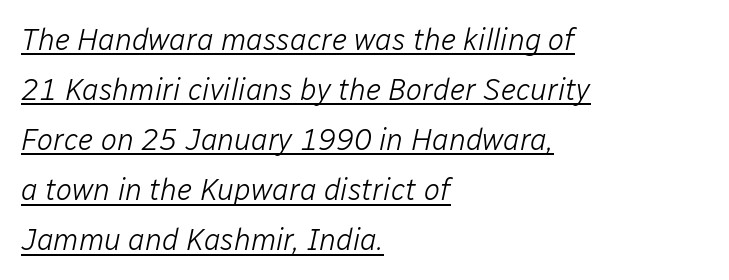
Q: Is the text bold? A: No.
Q: Is the text italic (slanted)? A: Yes, it leans right by about 12 degrees.
Q: Is the text underlined? A: Yes.
Q: How is the paragraph aligned? A: Left-aligned.
Q: Is the spacing between letters normal or unusually wide? A: Normal.
Q: Is the spacing between lines tight, normal or loose? A: Normal.
Q: Width (condensed, normal, or wide)? A: Normal.
Q: Stroke contrast? A: Low.
Q: x-height? A: Medium.
Q: Monospaced? A: No.
